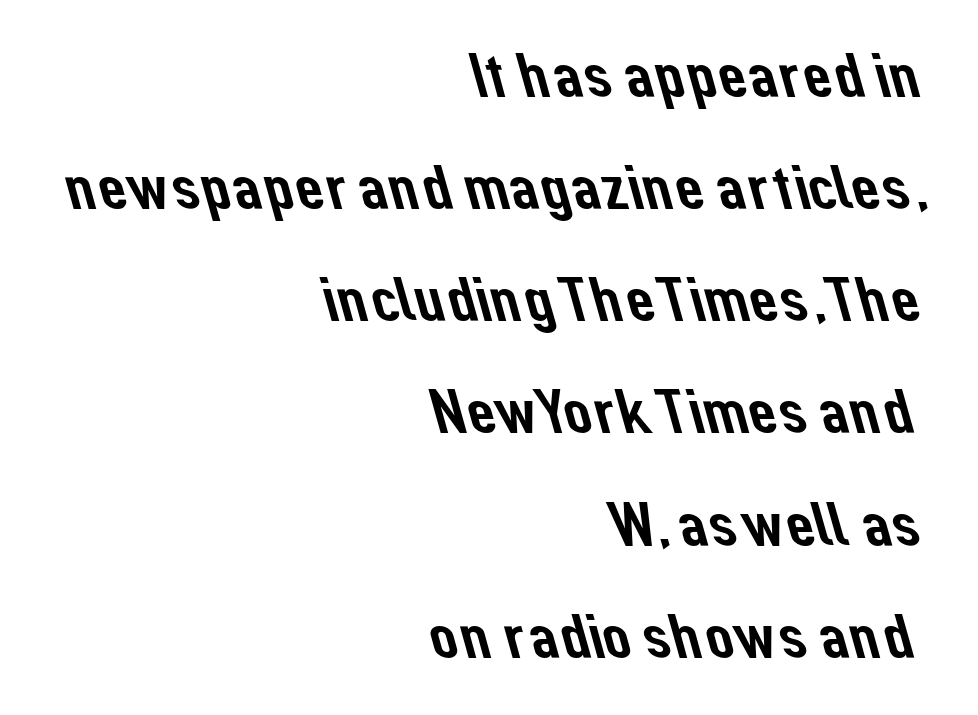
{"serif": "no", "width": "normal", "stroke_contrast": "low", "x_height": "medium", "monospaced": "no", "underline": "no", "align": "right", "line_spacing_ratio": 1.78, "letter_spacing": "normal", "letter_spacing_em": 0.0, "glyph_px": 63}
